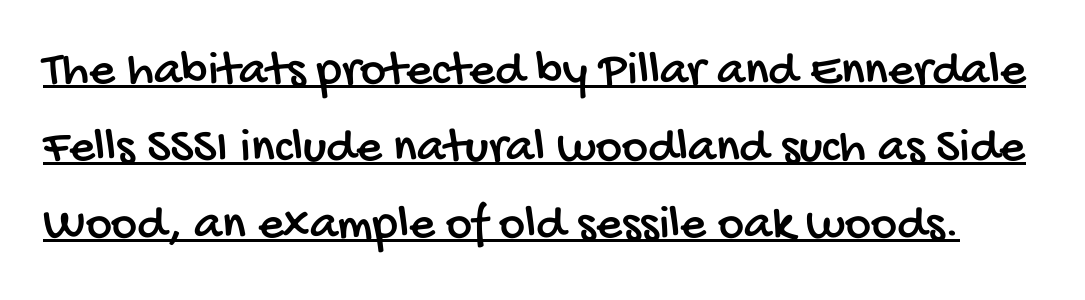
The image shows 50 px condensed sans-serif type; set normal line spacing (1.54x), normal letter spacing, underlined; low stroke contrast and a large x-height.
